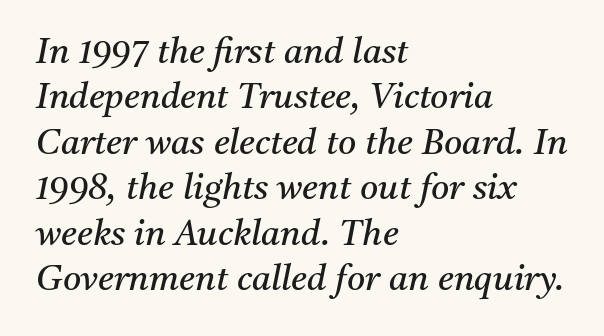
{"serif": "yes", "italic": "yes", "lean": "right", "slant_degrees": 11, "bold": "no", "weight": "regular", "width": "normal", "stroke_contrast": "medium", "x_height": "medium", "monospaced": "no", "underline": "no", "align": "left", "line_spacing": "normal", "line_spacing_ratio": 1.3, "letter_spacing": "normal", "letter_spacing_em": 0.0, "glyph_px": 35}
